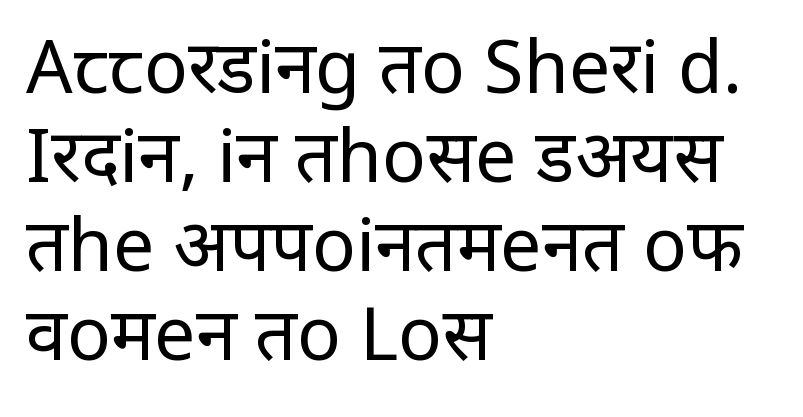
{"serif": "no", "italic": "no", "bold": "no", "weight": "regular", "width": "condensed", "stroke_contrast": "low", "x_height": "large", "monospaced": "no", "underline": "no", "align": "left", "line_spacing_ratio": 1.22, "letter_spacing": "normal", "letter_spacing_em": 0.0, "glyph_px": 73}
